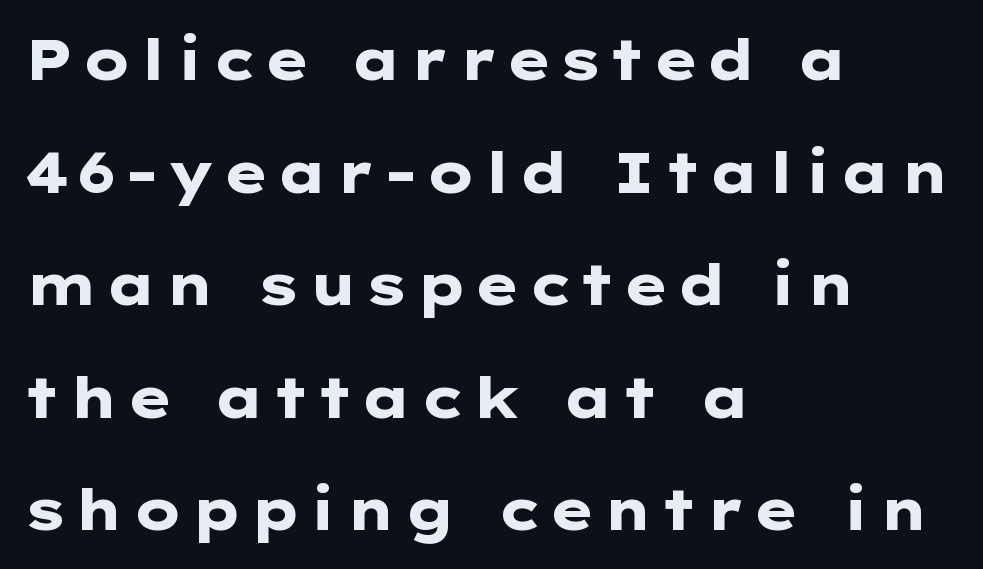
Q: Is the text bold? A: Yes.
Q: Is the text italic (slanted)? A: No, it is upright.
Q: Is the typeface a serif or a sans-serif typeface? A: Sans-serif.
Q: Is the text underlined? A: No.
Q: How is the paragraph aligned? A: Left-aligned.
Q: Is the spacing between lines tight, normal or loose? A: Loose.
Q: Width (condensed, normal, or wide)? A: Wide.
Q: Stroke contrast? A: Low.
Q: x-height? A: Medium.
